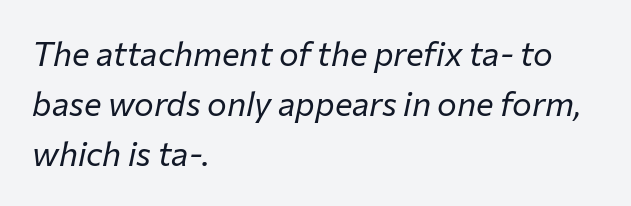
Layout note: lines flush left. Rendered with sloped, italic letterforms. Stroke mass is kept to a normal reading level or below. Rows of type keep a routine distance in the vertical direction. The foot of each line stays bare and open.
